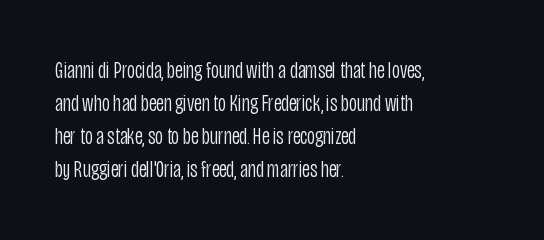
Horizontally, the lines are justified to the leading edge only. A roman cut, with each character standing at attention. The lines sit at an ordinary, default distance from one another. The font sits on the lighter half of the weight spectrum, regular included. Just letters on the line, the space beneath them empty. Standard letterfit; no display-style spreading of the glyphs.
